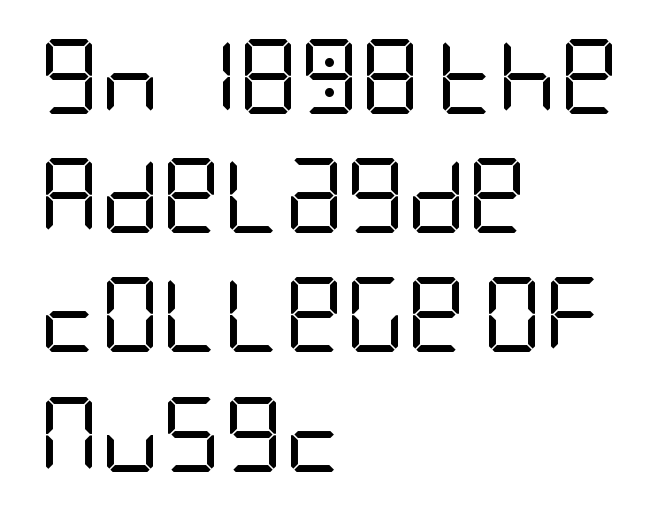
The image shows 75 px regular-weight, condensed sans-serif type, upright; set left-aligned, normal line spacing (1.59x), normal letter spacing, not underlined; low stroke contrast and a large x-height.
